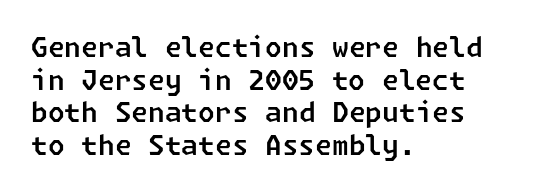
Q: Is the text underlined? A: No.
Q: How is the paragraph aligned? A: Left-aligned.
Q: Is the spacing between letters normal or unusually wide? A: Normal.
